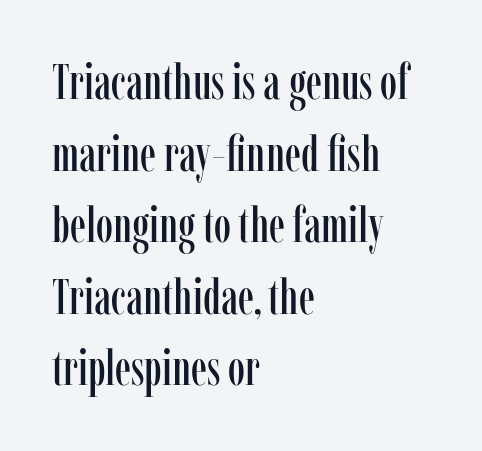
Left-aligned paragraph, ragged on the right. Posture: vertical. The block of text has a typical density, with ordinary space between rows. Old-style or modern, the face here clearly has serifs. Underline: absent.
